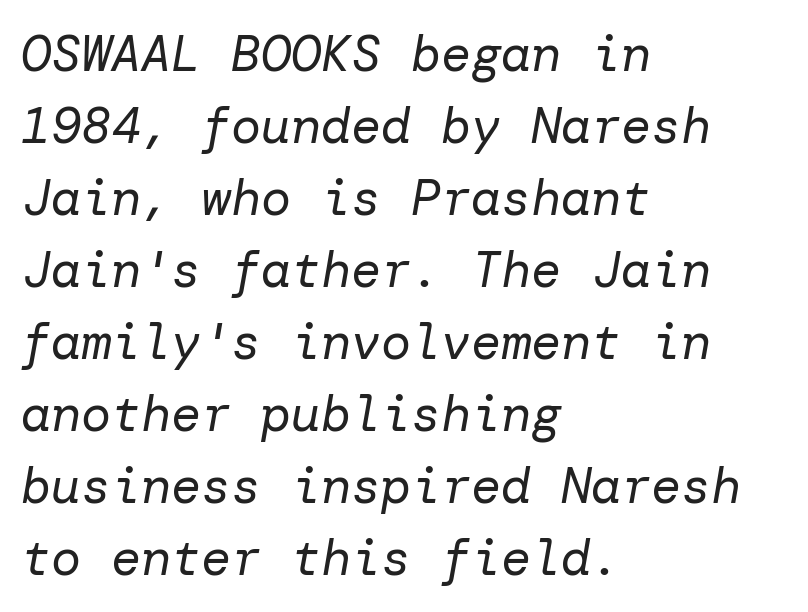
The image shows 50 px regular-weight type, italic (leaning right); set left-aligned, normal line spacing (1.44x), normal letter spacing, not underlined; low stroke contrast and a medium x-height.
